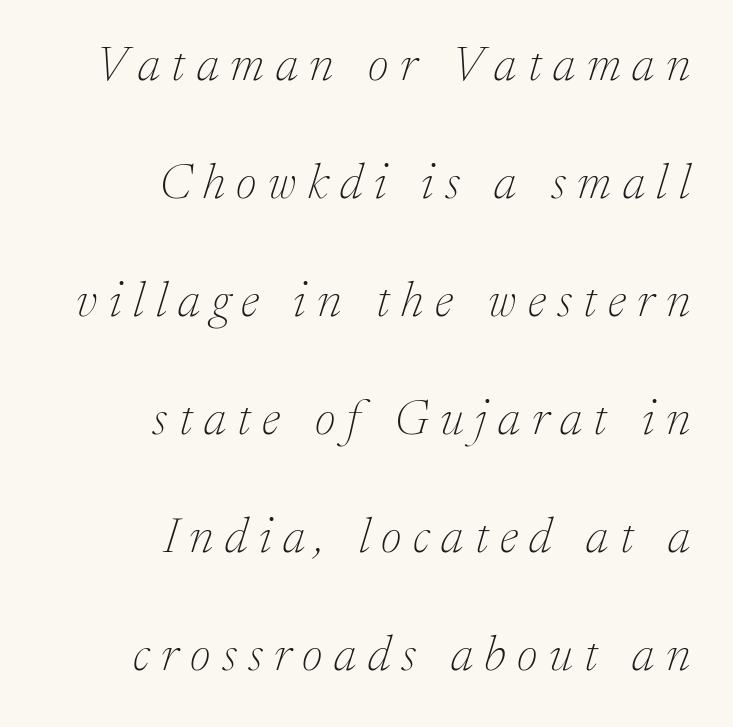
The image shows 50 px thin serif type, italic (leaning right); set right-aligned, loose line spacing (2.36x), unusually wide letter spacing (+0.23 em), not underlined; low stroke contrast and a medium x-height.
